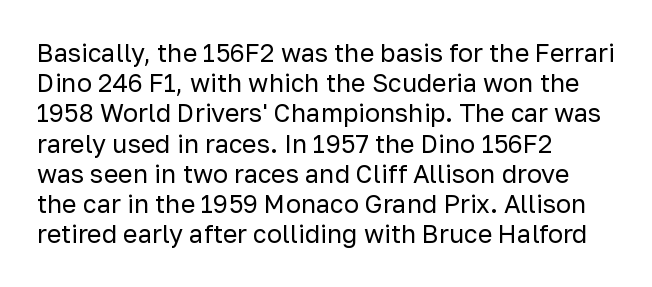
Q: Is the text bold? A: No.
Q: Is the text italic (slanted)? A: No, it is upright.
Q: Is the text underlined? A: No.
Q: How is the paragraph aligned? A: Left-aligned.
Q: Is the spacing between letters normal or unusually wide? A: Normal.
